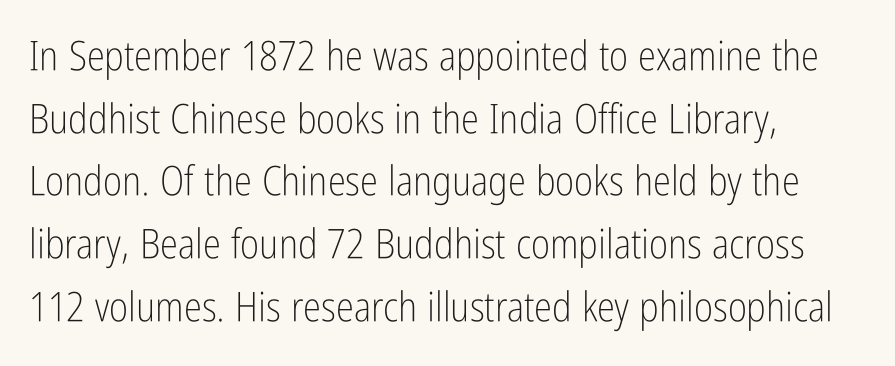
Q: Is the text bold? A: No.
Q: Is the text italic (slanted)? A: No, it is upright.
Q: Is the typeface a serif or a sans-serif typeface? A: Sans-serif.
Q: Is the text underlined? A: No.
Q: How is the paragraph aligned? A: Left-aligned.
Q: Is the spacing between letters normal or unusually wide? A: Normal.
Q: Is the spacing between lines tight, normal or loose? A: Normal.
Q: Width (condensed, normal, or wide)? A: Condensed.
Q: Stroke contrast? A: Low.
Q: x-height? A: Medium.
Q: Monospaced? A: No.
